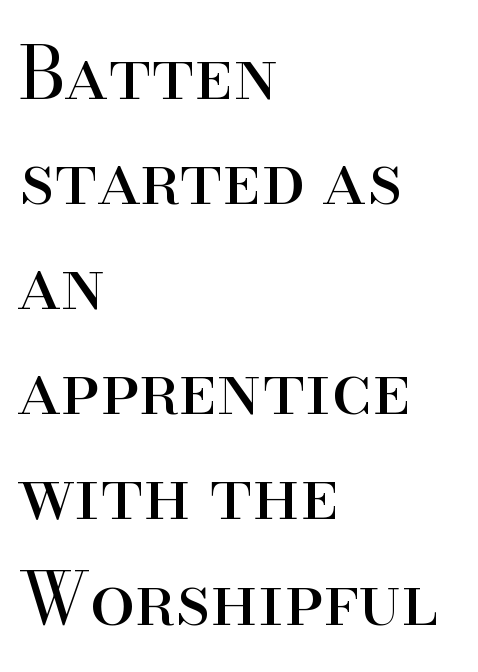
The image shows 72 px regular-weight serif type, upright; set left-aligned, normal line spacing (1.46x), normal letter spacing, not underlined; high stroke contrast and a small x-height.
